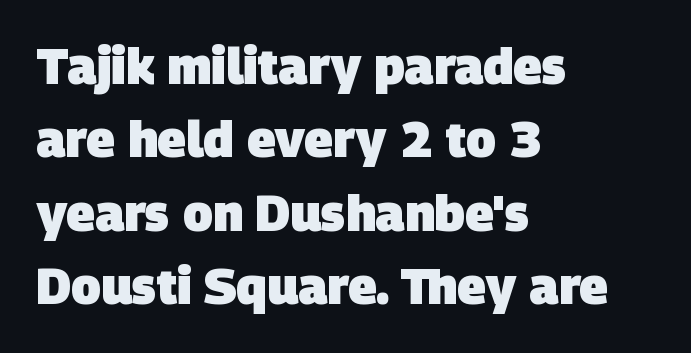
Q: Is the text bold? A: Yes.
Q: Is the typeface a serif or a sans-serif typeface? A: Sans-serif.
Q: Is the text underlined? A: No.
Q: How is the paragraph aligned? A: Left-aligned.
Q: Is the spacing between letters normal or unusually wide? A: Normal.
Q: Is the spacing between lines tight, normal or loose? A: Normal.
Q: Width (condensed, normal, or wide)? A: Normal.
Q: Stroke contrast? A: Low.
Q: x-height? A: Large.
Q: Monospaced? A: No.
